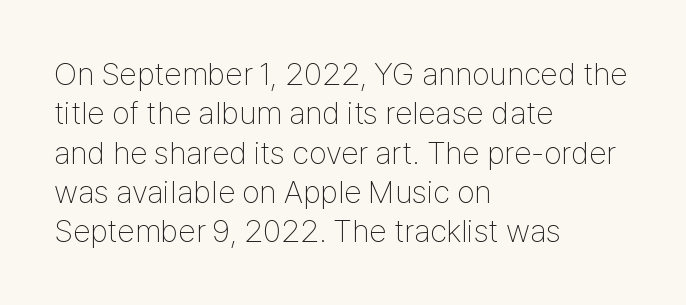
What kind of face is this? One without serifs — a sans. The tracking reads as untouched default to a designer's eye. Underline: absent. Summary of weight: not heavy and not bold.
